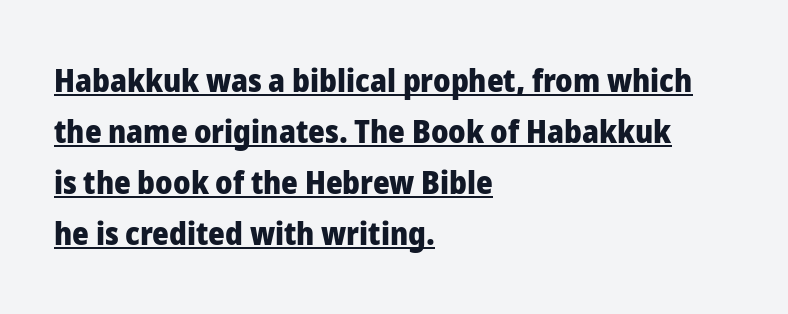
{"serif": "no", "italic": "no", "bold": "yes", "weight": "heavy", "width": "normal", "stroke_contrast": "low", "x_height": "medium", "monospaced": "no", "underline": "yes", "align": "left", "line_spacing": "normal", "line_spacing_ratio": 1.59, "letter_spacing": "normal", "letter_spacing_em": 0.0, "glyph_px": 32}
